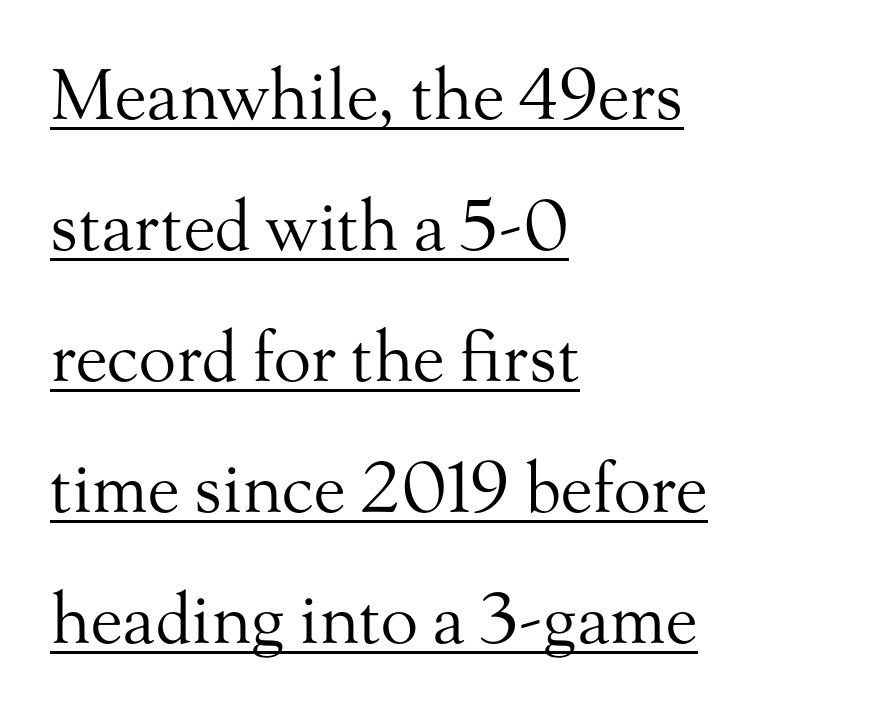
{"serif": "yes", "italic": "no", "bold": "no", "weight": "regular", "width": "normal", "stroke_contrast": "medium", "x_height": "small", "monospaced": "no", "underline": "yes", "align": "left", "line_spacing": "loose", "line_spacing_ratio": 1.9, "letter_spacing": "normal", "letter_spacing_em": 0.0, "glyph_px": 69}
